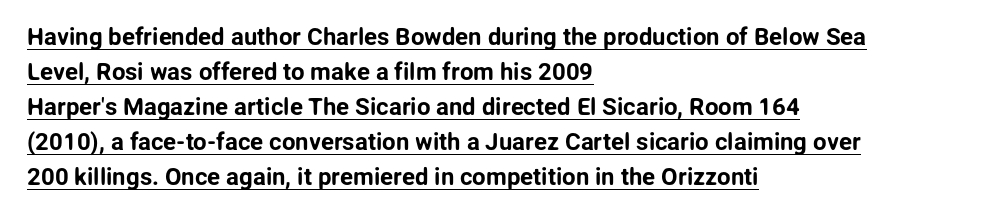
These lines stack with their left ends in a neat column. Evenly set lines give the paragraph a standard silhouette. Between one letter and the next there's only the usual sliver of space. Honestly, the underline is the first thing you notice here.
